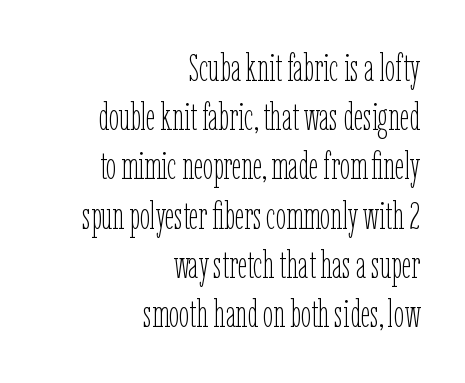
{"italic": "no", "bold": "no", "weight": "thin", "width": "condensed", "stroke_contrast": "low", "x_height": "medium", "monospaced": "no", "underline": "no", "align": "right", "line_spacing": "normal", "line_spacing_ratio": 1.33, "letter_spacing": "normal", "letter_spacing_em": 0.0, "glyph_px": 37}
